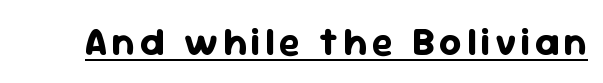
{"serif": "no", "italic": "no", "bold": "yes", "weight": "bold", "width": "normal", "stroke_contrast": "low", "x_height": "medium", "monospaced": "no", "underline": "yes", "glyph_px": 39}
